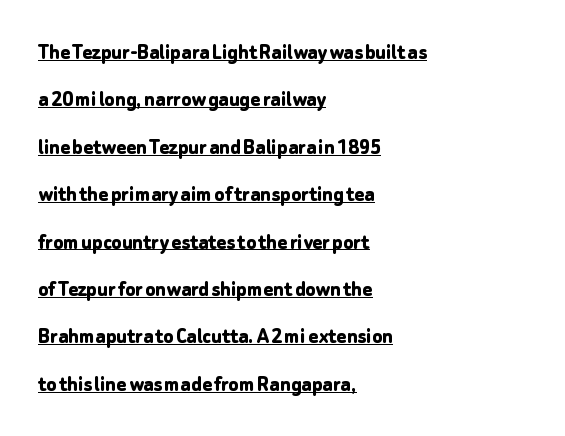
Q: Is the text bold? A: Yes.
Q: Is the text italic (slanted)? A: No, it is upright.
Q: Is the text underlined? A: Yes.
Q: How is the paragraph aligned? A: Left-aligned.
Q: Is the spacing between letters normal or unusually wide? A: Normal.
Q: Is the spacing between lines tight, normal or loose? A: Loose.
